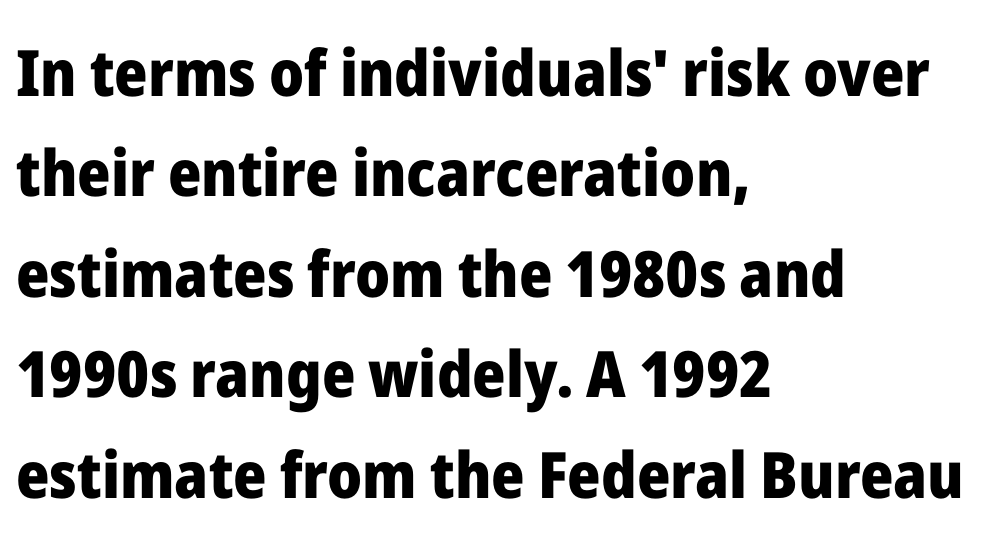
Note the varied advance widths — an 'i' is clearly narrower than an 'm'. This rendering employs a face without finishing strokes, i.e., a sans-serif. Compared with typical body copy, the letter spacing here is the same. Is the type bold? Yes — the strokes are clearly thick and heavy.
